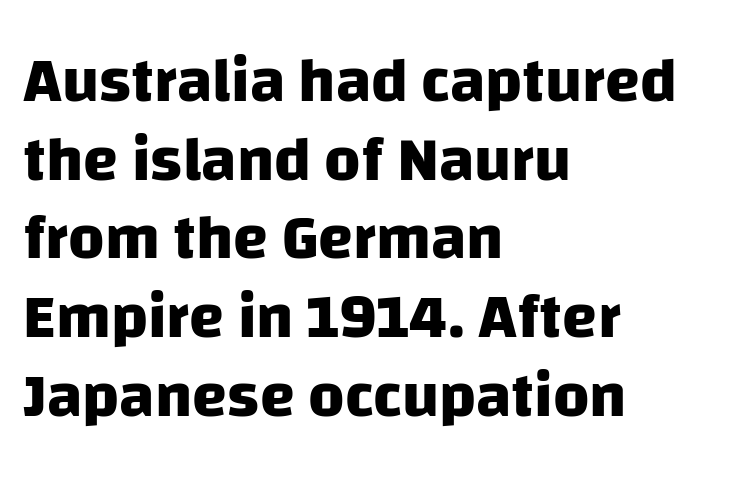
{"serif": "no", "bold": "yes", "weight": "heavy", "width": "normal", "stroke_contrast": "low", "x_height": "large", "monospaced": "no", "underline": "no", "align": "left", "line_spacing": "normal", "line_spacing_ratio": 1.25, "letter_spacing": "normal", "letter_spacing_em": 0.0, "glyph_px": 63}
